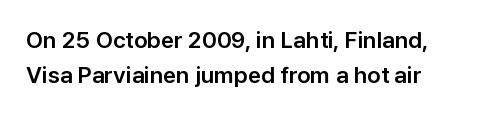
Spacing between characters is what you'd get straight out of the box. Any mark beneath the type? The region is blank. Upright lettering throughout. Horizontal bands of white between lines are of average thickness.
